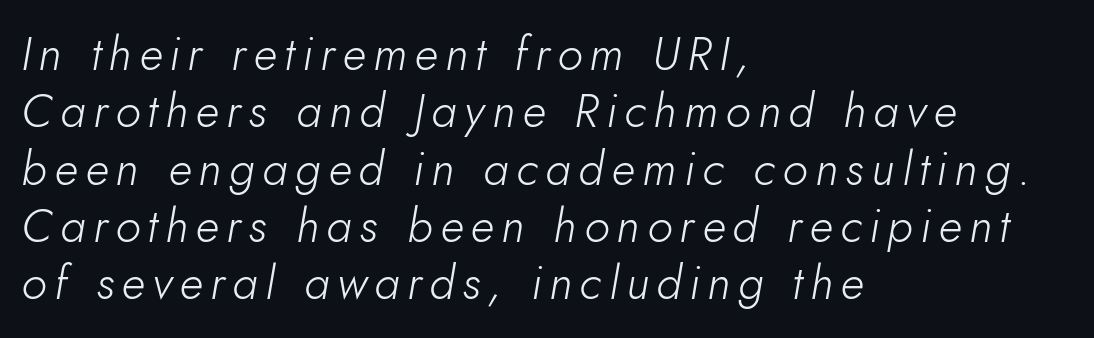
{"italic": "yes", "lean": "right", "slant_degrees": 10, "bold": "no", "weight": "light", "width": "normal", "stroke_contrast": "low", "x_height": "small", "monospaced": "no", "underline": "no", "align": "left", "line_spacing_ratio": 1.22, "glyph_px": 47}
